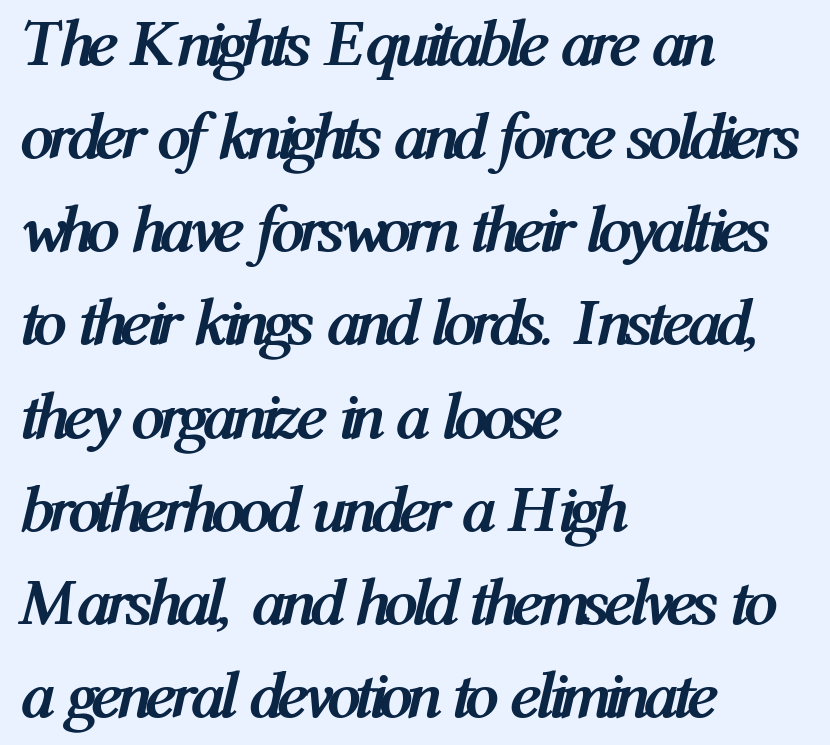
{"italic": "yes", "lean": "right", "slant_degrees": 12, "bold": "yes", "weight": "semibold", "width": "condensed", "stroke_contrast": "medium", "x_height": "medium", "monospaced": "no", "underline": "no", "align": "left", "line_spacing": "normal", "line_spacing_ratio": 1.39, "letter_spacing": "normal", "letter_spacing_em": 0.0, "glyph_px": 67}
